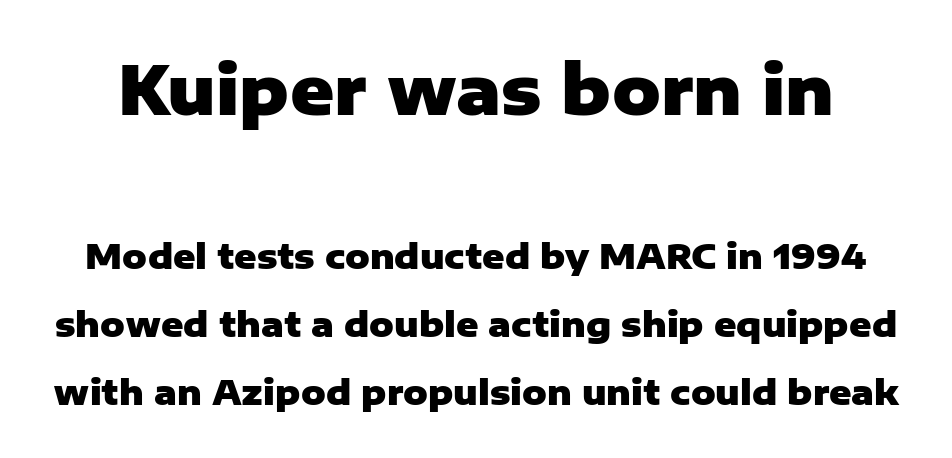
A roman cut, with each character standing at attention. Line spacing here is loose. Check under the words: just untouched page. This layout puts the oversized block above and the modest block below. Pretty heavy lettering here — definitely bold.
